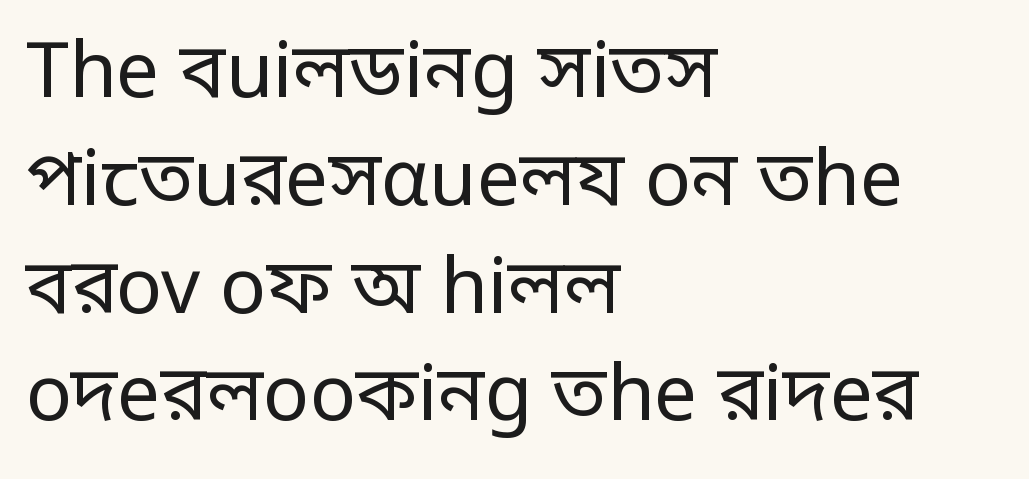
Spacing between characters is what you'd get straight out of the box. This is the regular roman posture of the typeface. In terms of letterform style, serifs are entirely absent. Think of a printed novel: that variable character pitch is what you see here.
